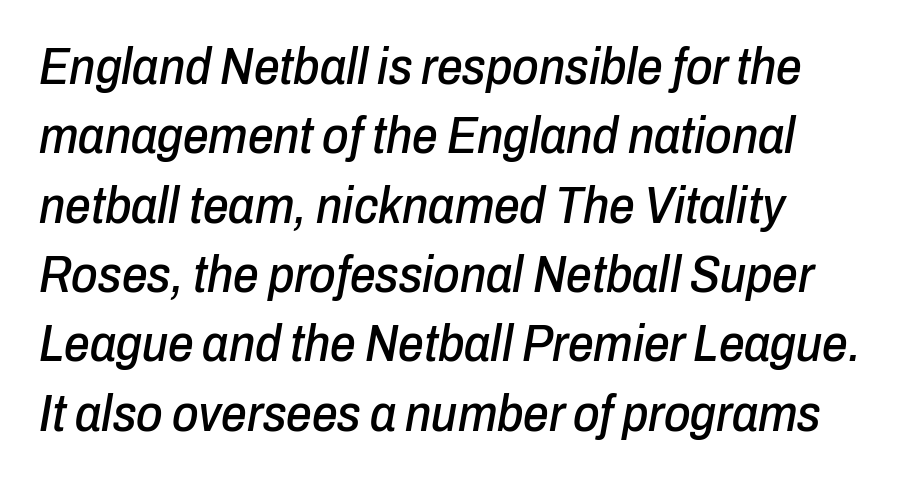
Q: Is the text italic (slanted)? A: Yes, it leans right by about 10 degrees.
Q: Is the text underlined? A: No.
Q: How is the paragraph aligned? A: Left-aligned.
Q: Is the spacing between letters normal or unusually wide? A: Normal.
Q: Is the spacing between lines tight, normal or loose? A: Normal.
Q: Width (condensed, normal, or wide)? A: Condensed.
Q: Stroke contrast? A: Low.
Q: x-height? A: Medium.
Q: Monospaced? A: No.
